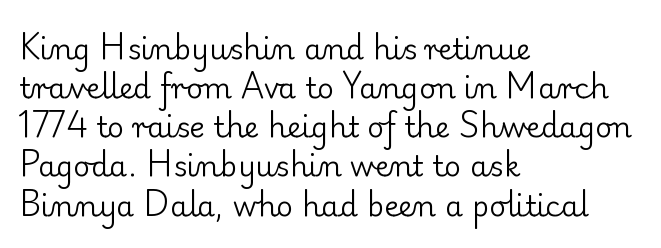
Q: Is the text bold? A: No.
Q: Is the text italic (slanted)? A: No, it is upright.
Q: Is the typeface a serif or a sans-serif typeface? A: Serif.
Q: Is the text underlined? A: No.
Q: How is the paragraph aligned? A: Left-aligned.
Q: Is the spacing between letters normal or unusually wide? A: Normal.
Q: Is the spacing between lines tight, normal or loose? A: Normal.
Q: Width (condensed, normal, or wide)? A: Normal.
Q: Stroke contrast? A: Low.
Q: x-height? A: Small.
Q: Monospaced? A: No.
